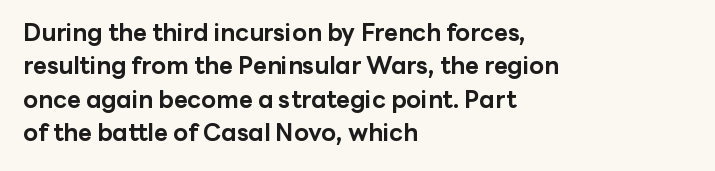
You can tell it's not italic because the verticals are truly vertical. Descender tails drop into unmarked territory. Baseline-to-baseline distance is the conventional proportion of letter height. Nobody touched the tracking dial on this one. Thick stems and heavy bowls — unmistakably bold. One-word summary of the alignment: left.
